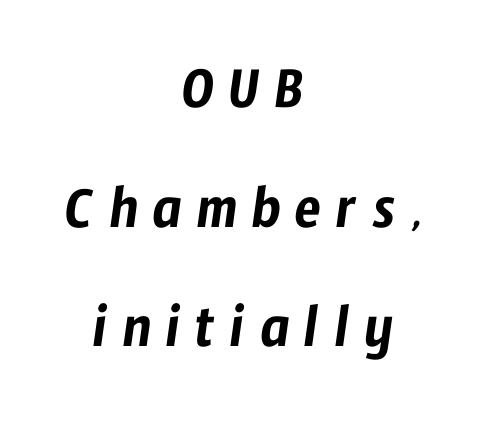
Only glyphs here, with clear space below each row. Honestly, the rows look like they've been pulled way apart. Display-style spreading of the glyphs; the letterfit is very open. Looks like regular typesetting: each glyph gets only the width it needs. The designer went with a sans here, leaving each stem footless.
